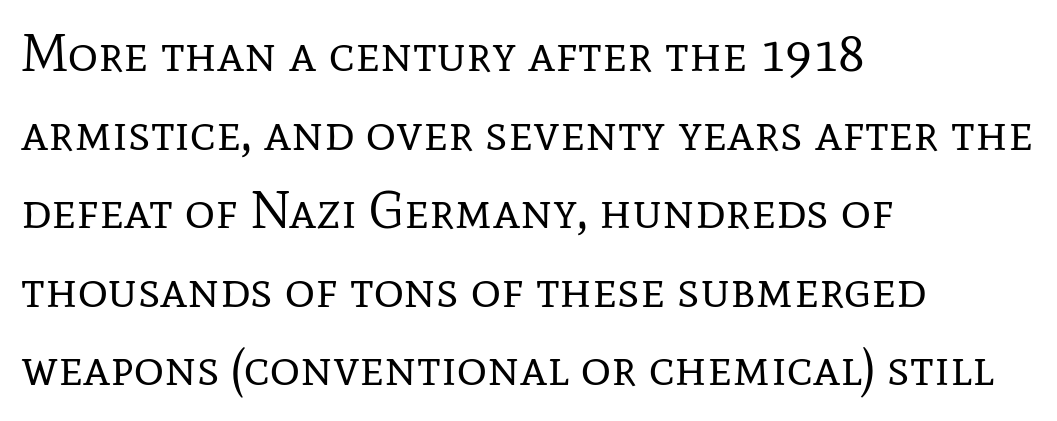
Type without underlining. Yep, those are serifs on the letters. If you measured baseline to baseline, you'd find a middling distance. The passage is arranged the way most books set body copy — flush left. Nobody touched the tracking dial on this one. The passage shown is typed in a proportional face where columns would drift.
